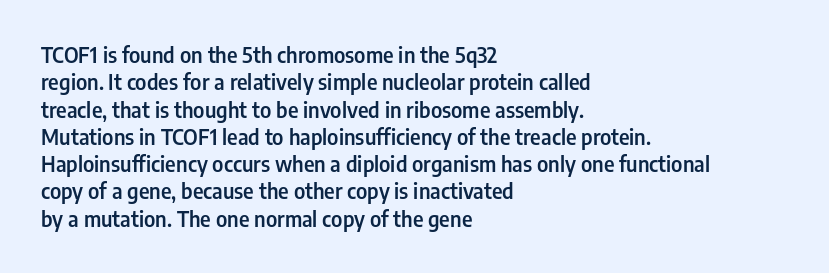
The image shows 21 px text type, upright; set left-aligned, normal line spacing (1.3x), normal letter spacing, not underlined.
